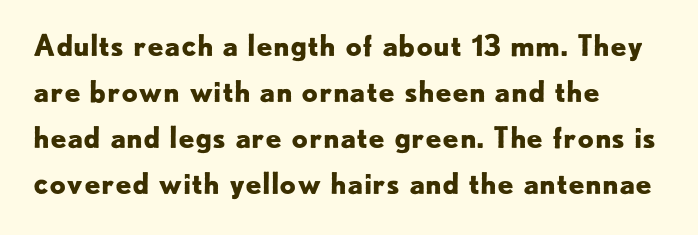
Grotesque or geometric, the face here clearly has no serifs. Decoration check: the copy has no underline. Character widths vary here, with narrow letters taking less room than wide ones. Standard letterfit; no display-style spreading of the glyphs.
